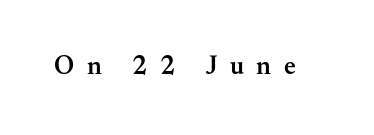
The letterforms stand isolated, each surrounded by extra space. The face used here is a semibold: visibly heavier than regular, lighter than bold. A typesetter would mark this as roman, not italic. Beneath every word, the page is bare.
